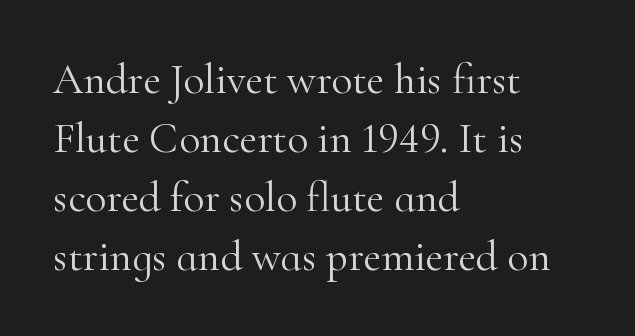
Q: Is the text bold? A: No.
Q: Is the text italic (slanted)? A: No, it is upright.
Q: Is the typeface a serif or a sans-serif typeface? A: Serif.
Q: Is the text underlined? A: No.
Q: How is the paragraph aligned? A: Left-aligned.
Q: Is the spacing between letters normal or unusually wide? A: Normal.
Q: Is the spacing between lines tight, normal or loose? A: Normal.
Q: Width (condensed, normal, or wide)? A: Normal.
Q: Stroke contrast? A: High.
Q: x-height? A: Small.
Q: Monospaced? A: No.
